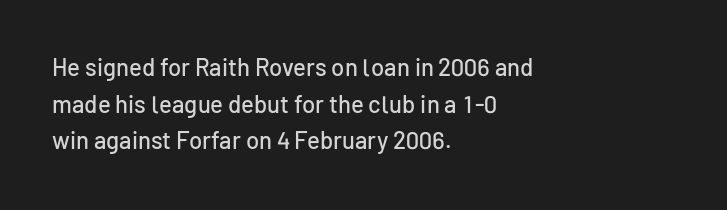
Unlike italic type, these characters show no tilt at all. Glyph-to-glyph distance matches everyday printed text. The line-height multiplier appears to be the usual default. The rag falls on the right side of this text block.
